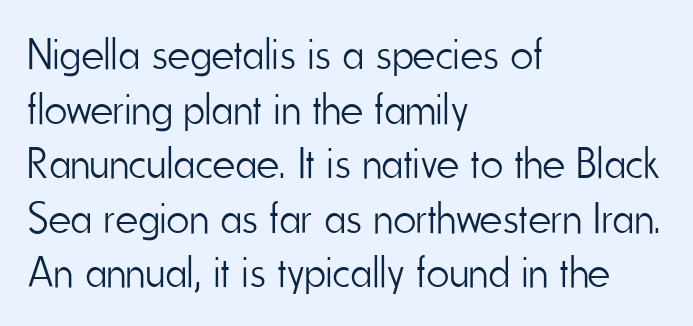
Nothing sits at the stroke ends, so this counts as sans-serif. The area under the type is left untouched. Nope, not italic — everything's standing straight. Nothing heavy about these letters — not bold at all. Notice how the passage keeps a crisp vertical edge on the left only.
